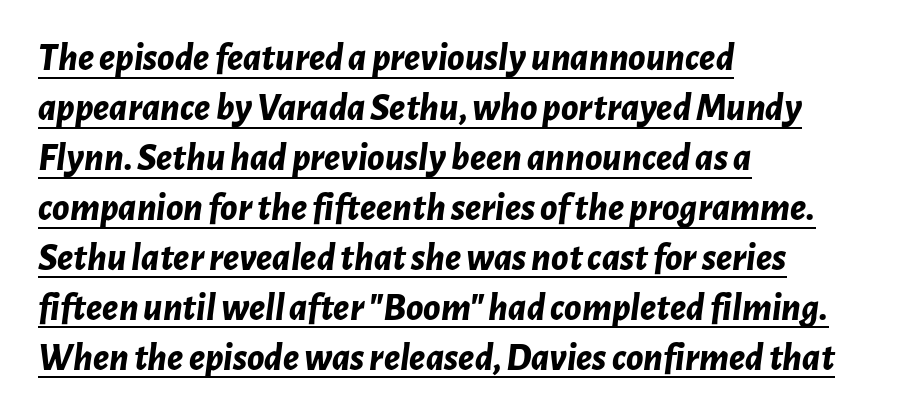
Looks like regular typesetting: each glyph gets only the width it needs. The paragraph has a hard left edge and a soft right edge. Looks like someone drew a line under every word here. Words appear dense and cohesive because spacing is normal.
